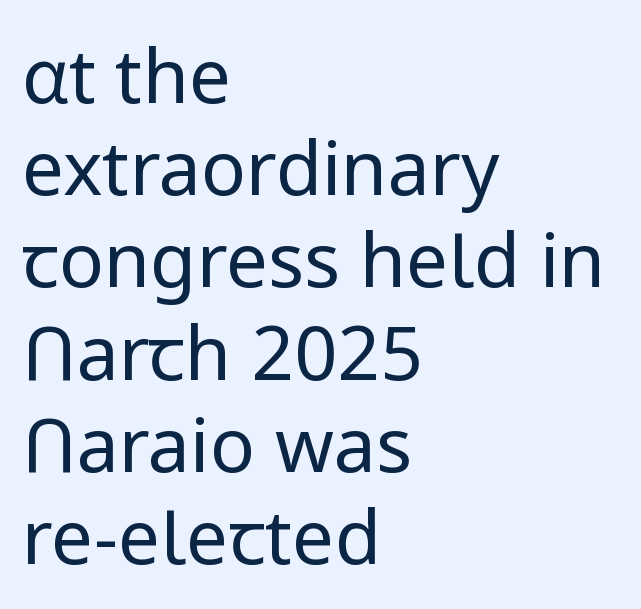
{"serif": "no", "italic": "no", "bold": "no", "weight": "regular", "width": "normal", "stroke_contrast": "low", "x_height": "medium", "monospaced": "no", "underline": "no", "align": "left", "line_spacing_ratio": 1.23, "letter_spacing": "normal", "letter_spacing_em": 0.0, "glyph_px": 75}
